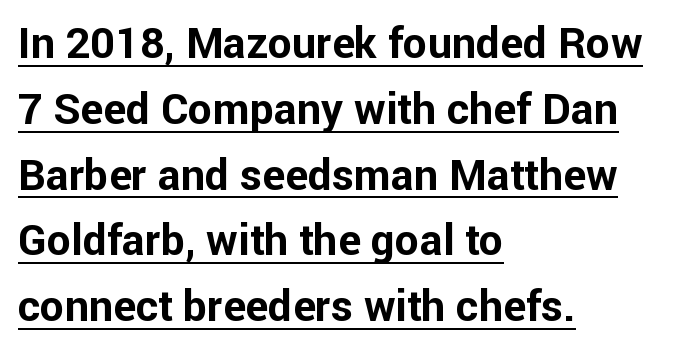
Bold? Absolutely — the strokes are thick and heavy. Character widths vary here, with narrow letters taking less room than wide ones. One glance says typical: line gaps are just what's usual. Which margin do the lines hug? The left one — the right edge is uneven.
